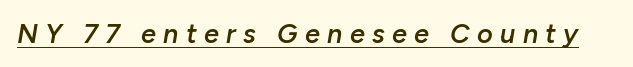
Q: Is the text bold? A: Semi-bold.
Q: Is the text italic (slanted)? A: Yes, it leans right by about 10 degrees.
Q: Is the text underlined? A: Yes.
Q: Is the spacing between letters normal or unusually wide? A: Unusually wide.
